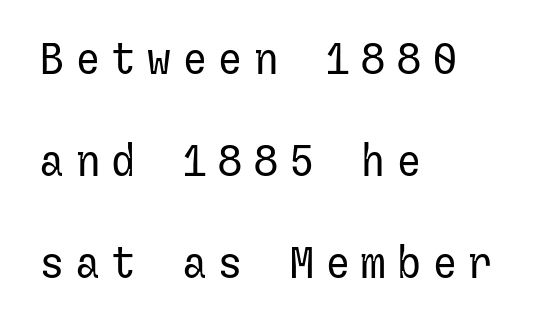
The image shows 43 px regular-weight sans-serif type, upright; set left-aligned, loose line spacing (2.37x), unusually wide letter spacing (+0.23 em), not underlined; low stroke contrast and a medium x-height.
